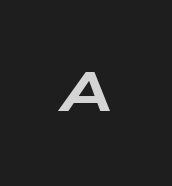
Q: Is the text bold? A: Yes.
Q: Is the text italic (slanted)? A: Yes, it leans right by about 9 degrees.
Q: Is the text underlined? A: No.
Q: Is the spacing between letters normal or unusually wide? A: Normal.
Q: Width (condensed, normal, or wide)? A: Wide.
Q: Stroke contrast? A: Low.
Q: x-height? A: Medium.
Q: Monospaced? A: No.
